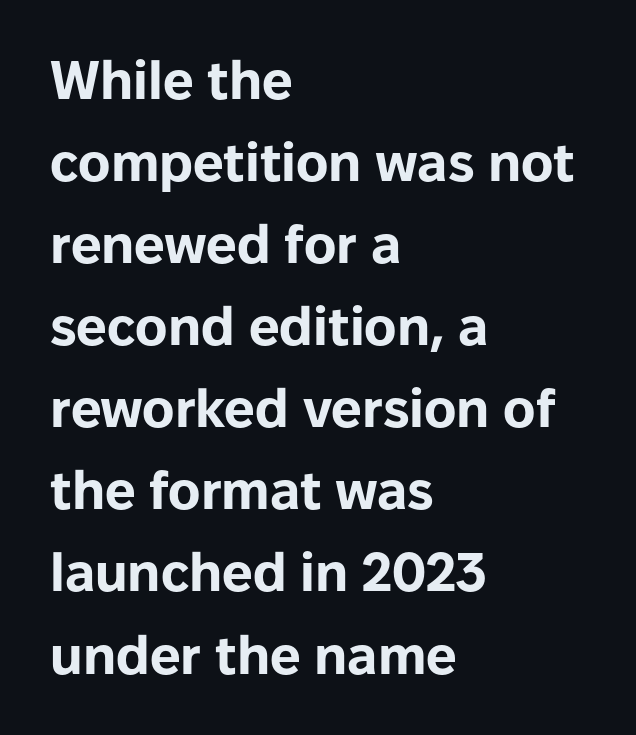
Q: Is the text bold? A: Yes.
Q: Is the text italic (slanted)? A: No, it is upright.
Q: Is the typeface a serif or a sans-serif typeface? A: Sans-serif.
Q: Is the text underlined? A: No.
Q: How is the paragraph aligned? A: Left-aligned.
Q: Is the spacing between letters normal or unusually wide? A: Normal.
Q: Is the spacing between lines tight, normal or loose? A: Normal.
Q: Width (condensed, normal, or wide)? A: Normal.
Q: Stroke contrast? A: Low.
Q: x-height? A: Medium.
Q: Monospaced? A: No.
